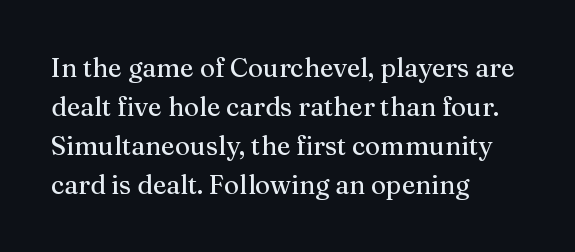
The image shows 26 px text type, upright; set left-aligned, normal line spacing (1.5x), normal letter spacing, not underlined.
